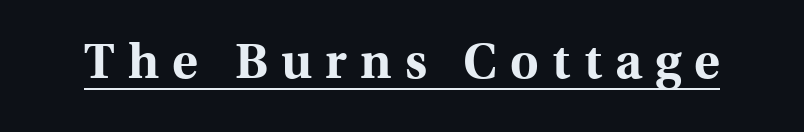
{"serif": "yes", "italic": "no", "bold": "yes", "weight": "bold", "width": "normal", "x_height": "medium", "monospaced": "no", "underline": "yes", "letter_spacing": "wide", "letter_spacing_em": 0.27, "glyph_px": 49}
